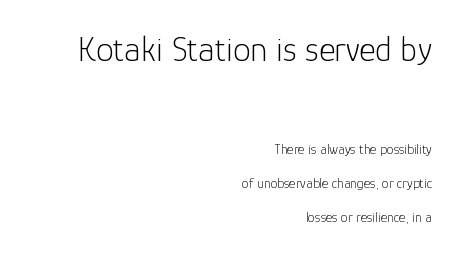
Q: Is the text bold? A: No.
Q: Is the text italic (slanted)? A: No, it is upright.
Q: Is the typeface a serif or a sans-serif typeface? A: Sans-serif.
Q: Is the text underlined? A: No.
Q: How is the paragraph aligned? A: Right-aligned.
Q: Is the spacing between letters normal or unusually wide? A: Normal.
Q: Is the spacing between lines tight, normal or loose? A: Loose.
Q: Which block of text is set in a larger size, the first (top) or the second (bottom)? A: The first (top) one.
Q: Width (condensed, normal, or wide)? A: Normal.
Q: Stroke contrast? A: Low.
Q: x-height? A: Medium.
Q: Monospaced? A: No.
